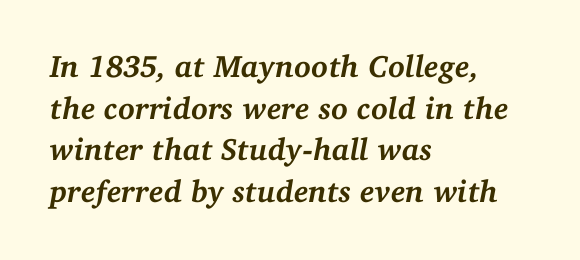
The face used here is seriffed, in the tradition of book romans. Any mark beneath the type? The region is blank. If you drew a ruler down the left edge, every line would touch it. The line-height multiplier appears to be the usual default. The axis of the letterforms is tilted away from vertical. These lines are rendered in a variable-pitch font.
